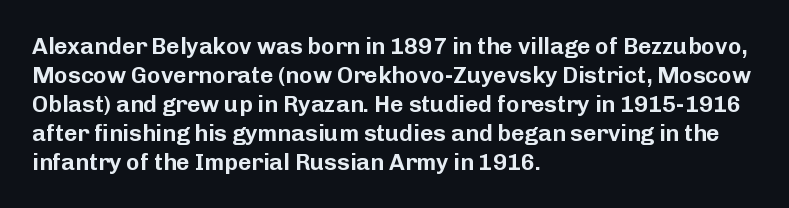
Posture: straight, roman, zero tilt. The passage shown is not underscored anywhere. The rendering anchors every line to the left-hand side. The gaps between neighbouring characters are ordinary and unremarkable.
